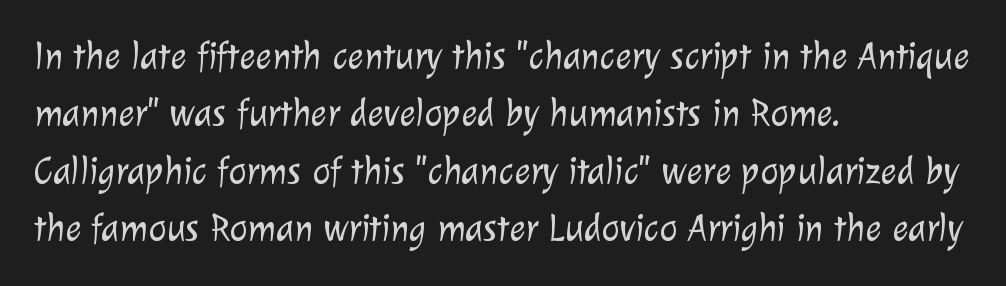
The image shows 38 px light sans-serif type; set left-aligned, normal line spacing (1.51x), normal letter spacing, not underlined; low stroke contrast and a medium x-height.
